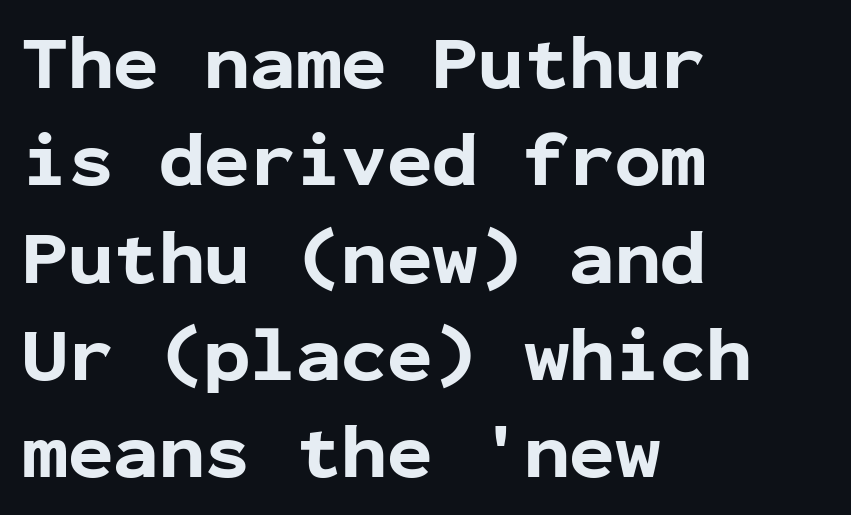
{"serif": "no", "italic": "no", "bold": "yes", "weight": "bold", "width": "normal", "stroke_contrast": "low", "x_height": "medium", "monospaced": "yes", "underline": "no", "align": "left", "line_spacing": "normal", "line_spacing_ratio": 1.28, "letter_spacing": "normal", "letter_spacing_em": 0.0, "glyph_px": 76}
